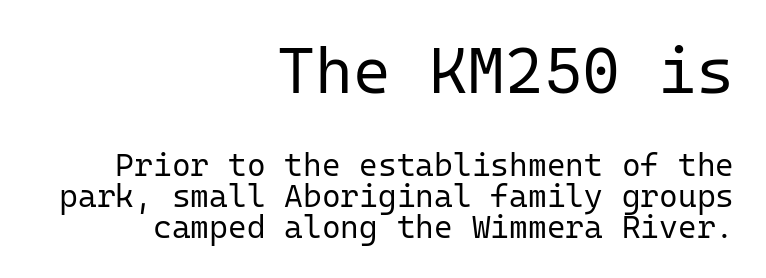
{"serif": "no", "italic": "no", "bold": "no", "weight": "regular", "width": "normal", "stroke_contrast": "low", "x_height": "medium", "monospaced": "yes", "underline": "no", "align": "right", "line_spacing": "tight", "line_spacing_ratio": 0.96, "letter_spacing": "normal", "letter_spacing_em": 0.0, "larger_block": "first", "size_ratio": 2.03, "glyph_px": 65}
